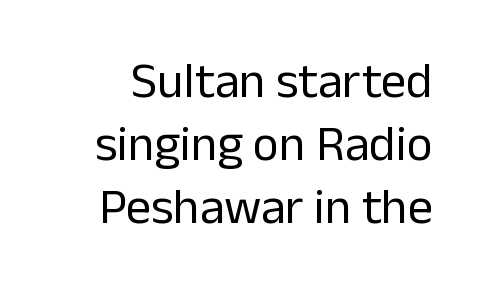
Successive baselines arrive at the customary interval. Look at the bottom of the vertical strokes: they stop flat, with no serifs. In terms of letterspacing, this is plain default setting. Is there any slant? The stems are plumb. Character widths vary here, with narrow letters taking less room than wide ones. No word sits above an underline.
